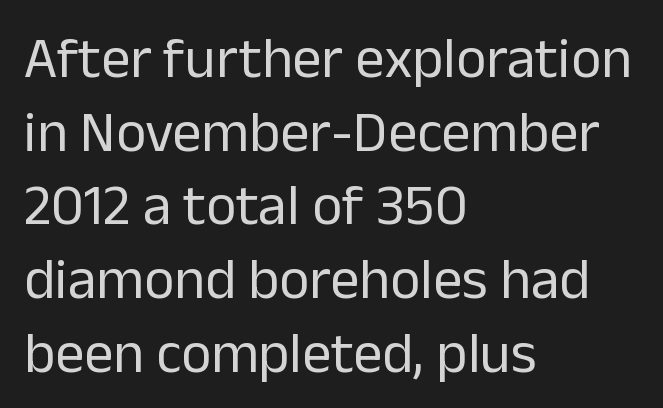
In CSS terms this would be text-align: left. Each letter's strokes conclude bluntly, with no projecting serifs. Summary of weight: not heavy and not bold. Only glyphs here, with clear space below each row.
